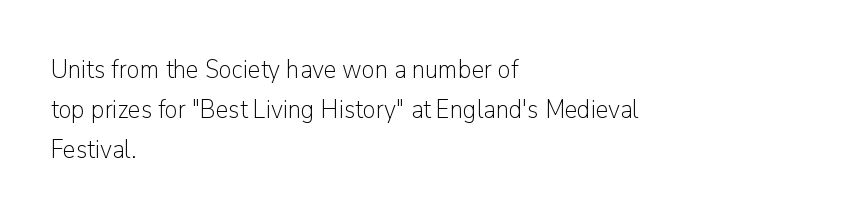
Q: Is the text bold? A: No.
Q: Is the text italic (slanted)? A: No, it is upright.
Q: Is the text underlined? A: No.
Q: How is the paragraph aligned? A: Left-aligned.
Q: Is the spacing between letters normal or unusually wide? A: Normal.
Q: Is the spacing between lines tight, normal or loose? A: Normal.
